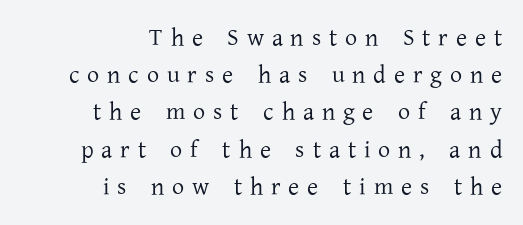
Interline gaps are of average width in this sample. A light-to-regular cut is what we see here. The text block is weighted toward the right margin, trailing off unevenly leftward. This is the regular roman posture of the typeface. Here the glyphs are tracked loosely, breaking word shapes into spaced letters. Beneath every word, the page is bare.
